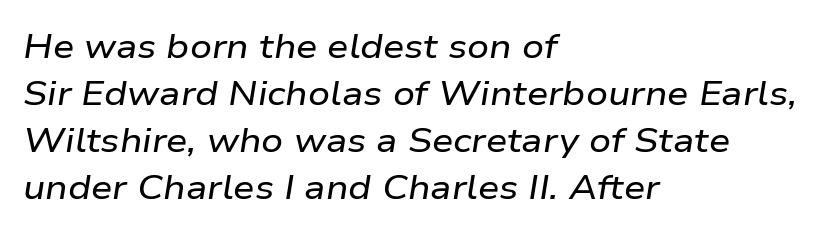
The designer left line spacing at the default. This sample has the flowing, uneven cadence of proportional lettering. Caption: standard tracking, unaltered. It's the slanting kind of type. Lines of text with bare space underneath.
